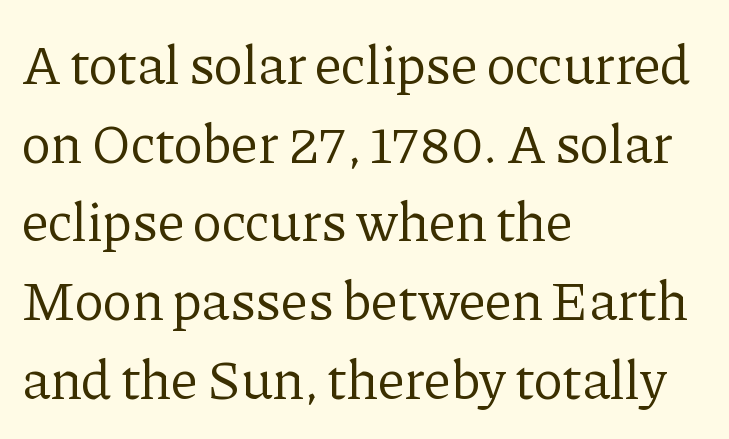
Q: Is the text bold? A: No.
Q: Is the text italic (slanted)? A: No, it is upright.
Q: Is the typeface a serif or a sans-serif typeface? A: Serif.
Q: Is the text underlined? A: No.
Q: How is the paragraph aligned? A: Left-aligned.
Q: Is the spacing between letters normal or unusually wide? A: Normal.
Q: Is the spacing between lines tight, normal or loose? A: Normal.
Q: Width (condensed, normal, or wide)? A: Normal.
Q: Stroke contrast? A: Low.
Q: x-height? A: Medium.
Q: Monospaced? A: No.
